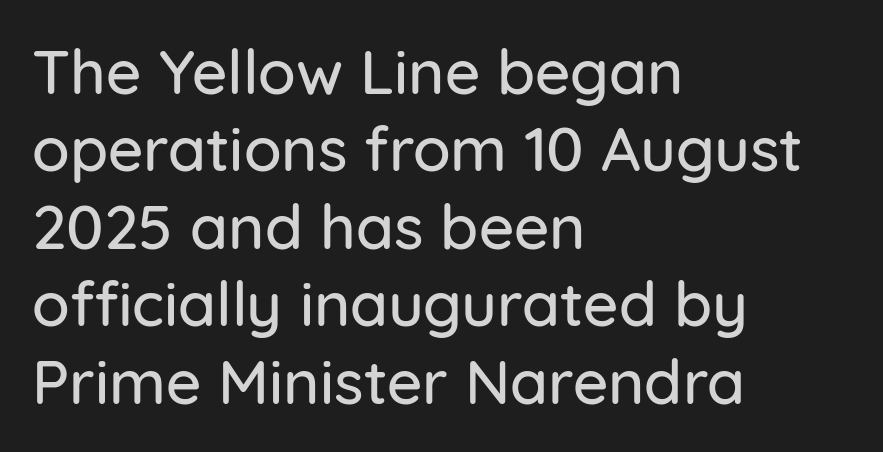
Q: Is the text italic (slanted)? A: No, it is upright.
Q: Is the typeface a serif or a sans-serif typeface? A: Sans-serif.
Q: Is the text underlined? A: No.
Q: How is the paragraph aligned? A: Left-aligned.
Q: Is the spacing between letters normal or unusually wide? A: Normal.
Q: Is the spacing between lines tight, normal or loose? A: Normal.
Q: Width (condensed, normal, or wide)? A: Normal.
Q: Stroke contrast? A: Low.
Q: x-height? A: Medium.
Q: Monospaced? A: No.
